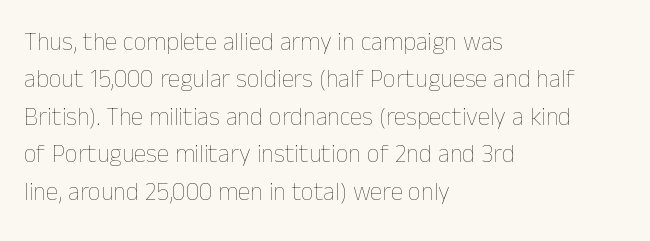
The image shows 25 px text type, upright; set left-aligned, normal line spacing (1.5x), normal letter spacing, not underlined.
